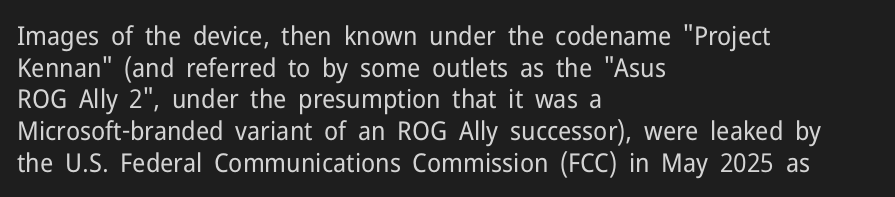
{"italic": "no", "bold": "no", "underline": "no", "align": "left", "line_spacing_ratio": 1.22, "letter_spacing": "normal", "letter_spacing_em": 0.0, "glyph_px": 26}
